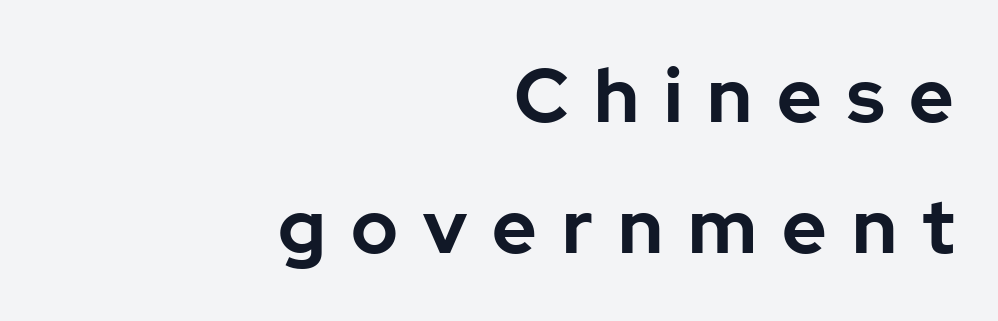
The image shows 76 px bold sans-serif type, upright; set right-aligned, line spacing 1.72x, unusually wide letter spacing (+0.33 em), not underlined; low stroke contrast and a medium x-height.
